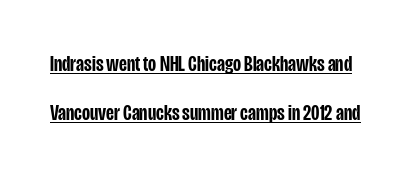
{"italic": "no", "bold": "semi", "underline": "yes", "line_spacing": "loose", "line_spacing_ratio": 2.22, "letter_spacing": "normal", "letter_spacing_em": 0.0, "glyph_px": 22}
